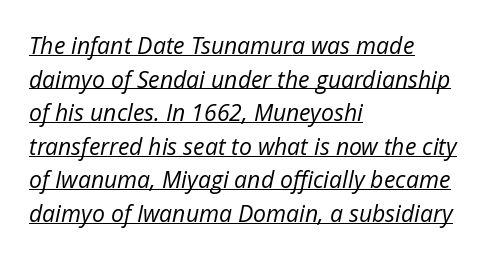
The image shows 23 px text type, italic (leaning right); set left-aligned, normal line spacing (1.46x), normal letter spacing, underlined.
